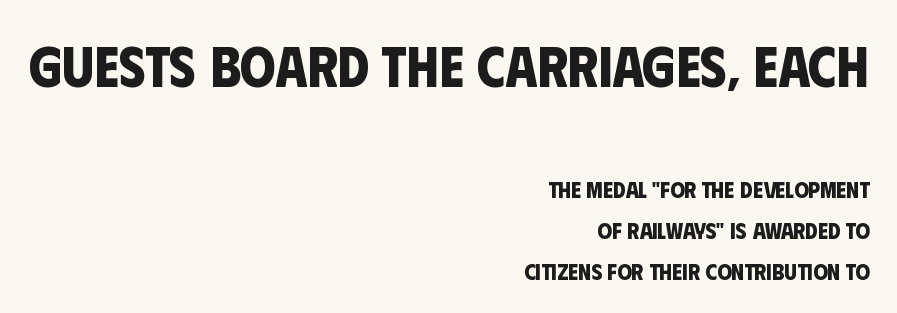
Serifs: no, the terminals of the letterforms are clean. Has an underline been added? It has not. The upper block of text is set noticeably larger than the block beneath it. Think of a printed novel: that variable character pitch is what you see here. Teacher's note: observe the even right margin — that is flush-right alignment. Nobody touched the tracking dial on this one.
